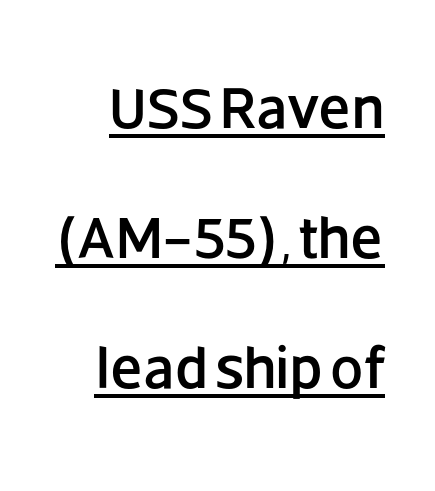
Varying glyph widths throughout — classic text-font behaviour. Compared with typical paragraphs, the rows here are farther apart. The rendering uses the underline text-decoration. The letters stand straight up with perfectly vertical stems.
